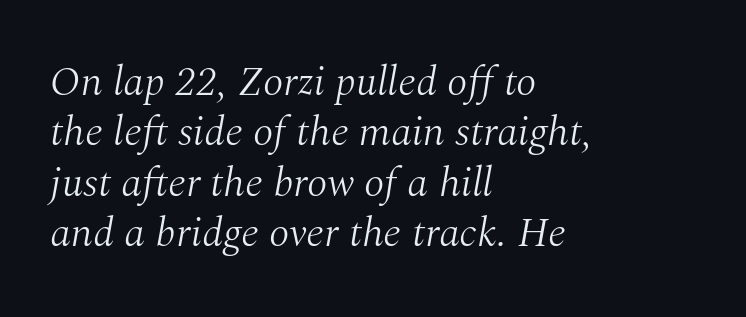
Q: Is the text bold? A: No.
Q: Is the text italic (slanted)? A: Yes, it leans right by about 10 degrees.
Q: Is the typeface a serif or a sans-serif typeface? A: Serif.
Q: Is the text underlined? A: No.
Q: How is the paragraph aligned? A: Left-aligned.
Q: Is the spacing between letters normal or unusually wide? A: Normal.
Q: Width (condensed, normal, or wide)? A: Normal.
Q: Stroke contrast? A: Medium.
Q: x-height? A: Medium.
Q: Monospaced? A: No.
